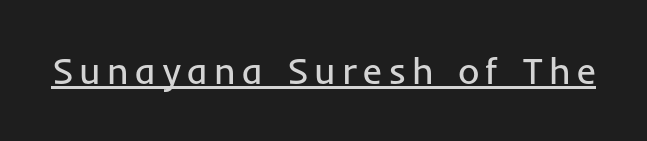
{"serif": "no", "italic": "no", "bold": "no", "weight": "regular", "width": "normal", "stroke_contrast": "low", "x_height": "medium", "monospaced": "no", "underline": "yes", "glyph_px": 37}
